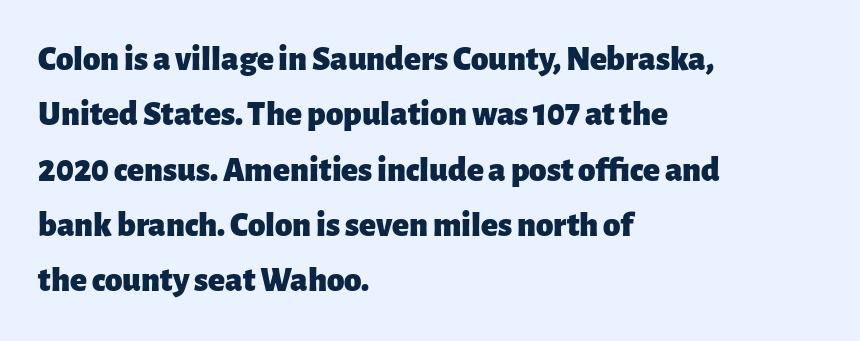
{"serif": "no", "italic": "no", "bold": "yes", "weight": "heavy", "width": "normal", "stroke_contrast": "low", "x_height": "medium", "monospaced": "no", "underline": "no", "align": "left", "line_spacing": "normal", "line_spacing_ratio": 1.58, "letter_spacing": "normal", "letter_spacing_em": 0.0, "glyph_px": 35}
